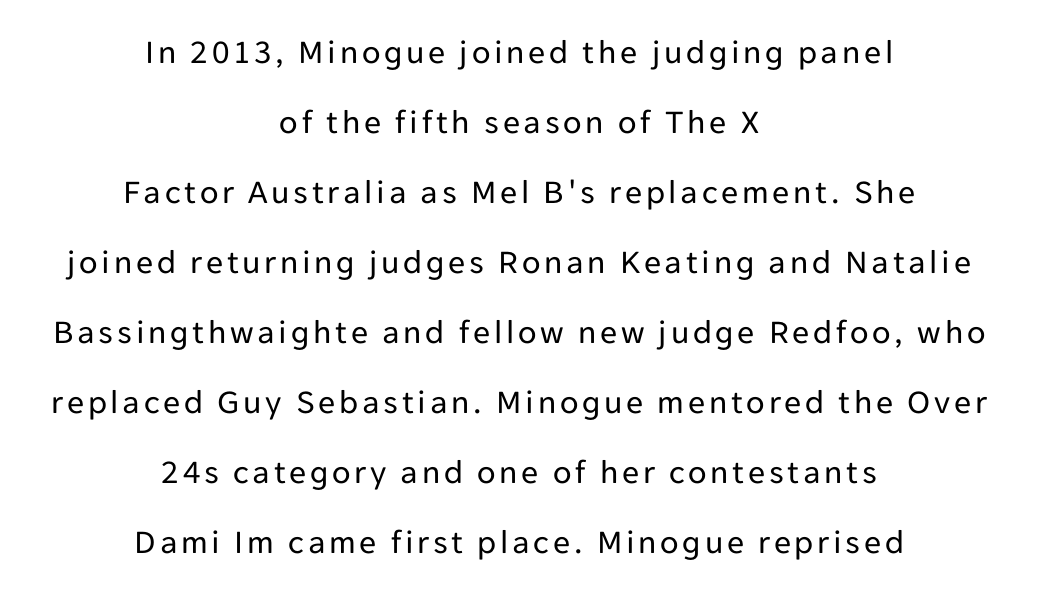
A quiet, ordinary-to-light weight characterises the typeface. Grotesque or geometric, the face here clearly has no serifs. Unlike italic type, these characters show no tilt at all. Check under the words: just untouched page. You could not count columns in this text — the font is proportionally spaced.
